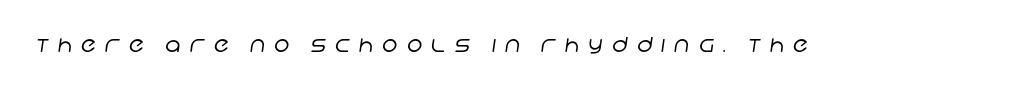
The image shows 21 px text type; set unusually wide letter spacing (+0.43 em), not underlined.
